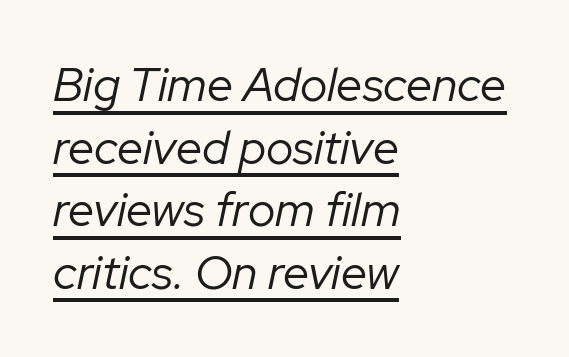
The image shows 47 px regular-weight type, italic (leaning right); set left-aligned, normal line spacing (1.33x), normal letter spacing, underlined; low stroke contrast and a medium x-height.
